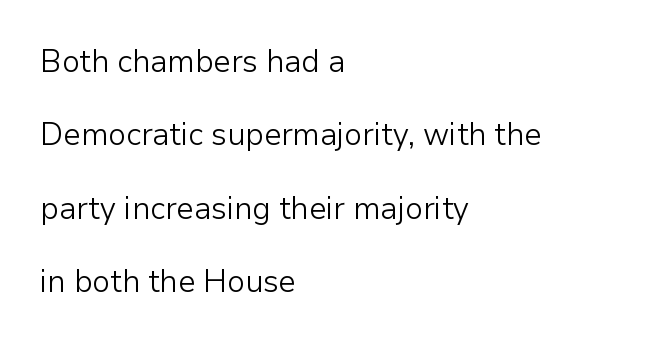
The image shows 31 px light sans-serif type, upright; set left-aligned, loose line spacing (2.37x), normal letter spacing, not underlined; low stroke contrast and a medium x-height.
